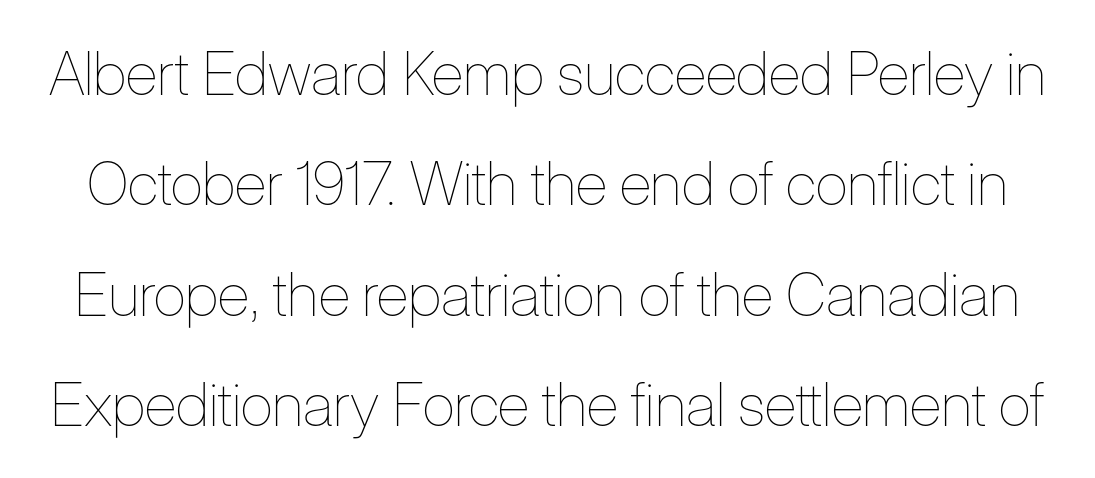
The rendering uses natural spacing where letterforms have individual widths. The type sits square on the baseline with zero lean. Descender tails drop into unmarked territory. Default kerning and tracking; the words read as compact shapes. Stroke thickness stays within the range of a standard reading face or lighter.
